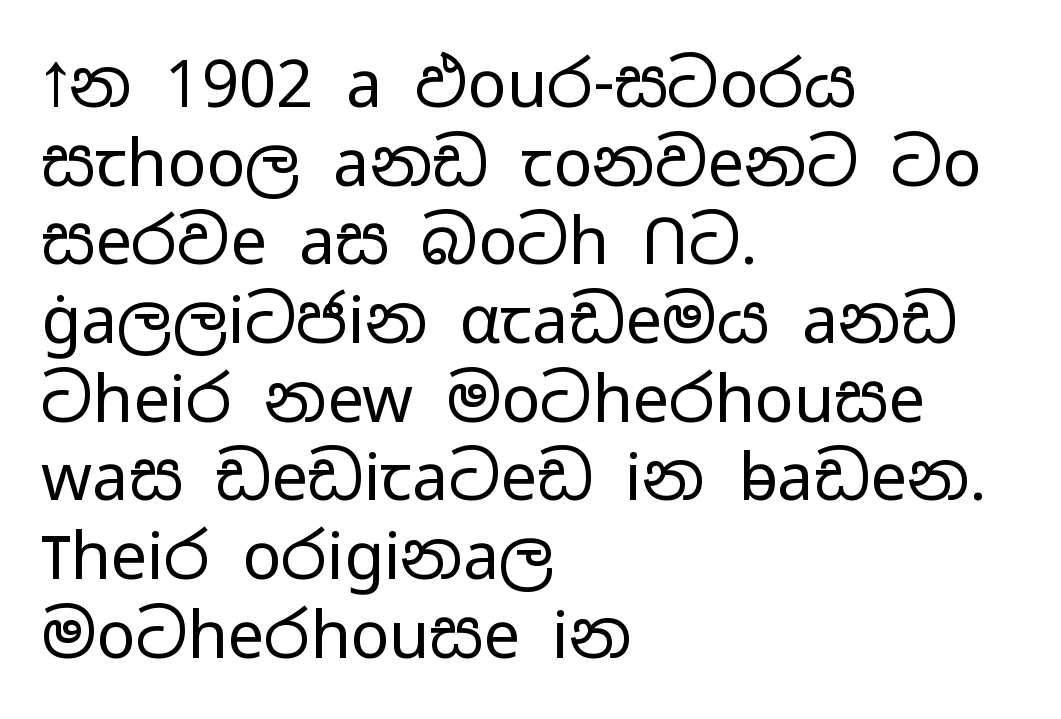
The image shows 65 px regular-weight, wide sans-serif type, upright; set left-aligned, line spacing 1.21x, normal letter spacing, not underlined; low stroke contrast and a medium x-height.
